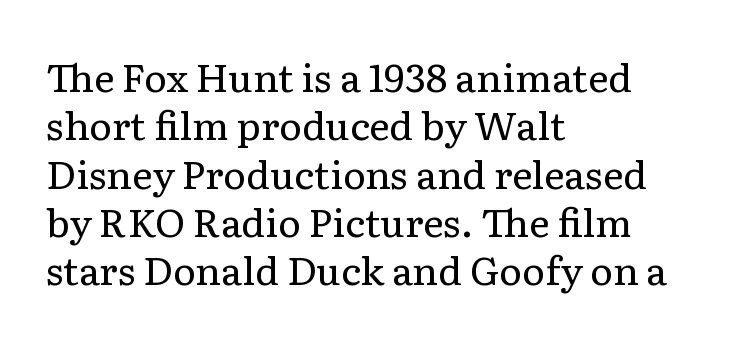
Little horizontal feet cap the strokes, marking this as serif type. Default kerning and tracking; the words read as compact shapes. The lettering holds an erect, upright posture throughout. Compared with a centered layout, this one pins lines to the left instead. The cut favours lightness, reaching ordinary text weight at its darkest. Here the designer chose a conventional face with non-uniform glyph widths.
